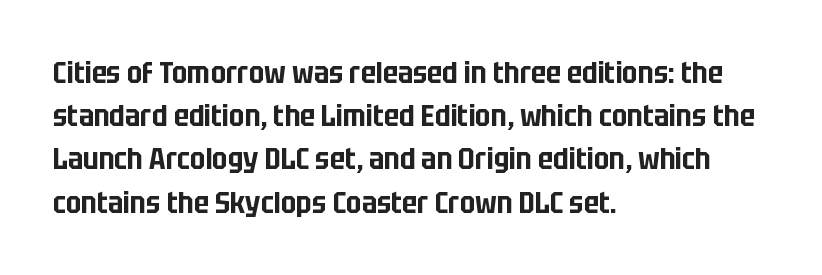
The face used here is a sans, in the tradition of grotesques and geometrics. A typesetter would mark this as roman, not italic. How are the letters spaced? Ordinarily, with no added tracking. Notice how descenders clear the ascenders below comfortably — that's standard leading. The typesetter chose a ragged-right arrangement here. The passage shown is typed in a proportional face where columns would drift.
